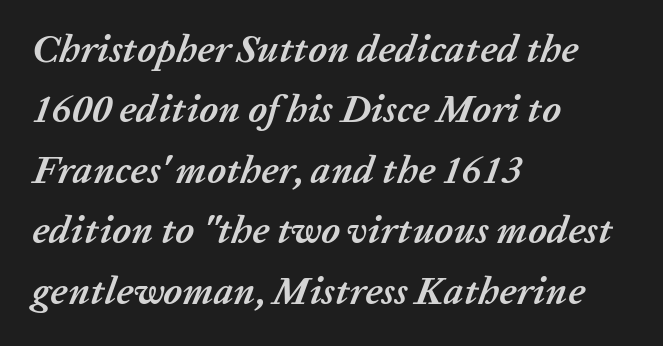
The image shows 39 px semibold type, italic (leaning right); set left-aligned, normal line spacing (1.55x), normal letter spacing, not underlined; low stroke contrast and a medium x-height.
